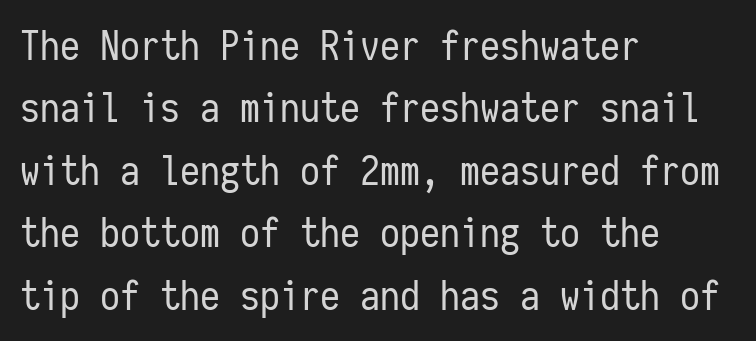
Q: Is the text bold? A: No.
Q: Is the text italic (slanted)? A: No, it is upright.
Q: Is the typeface a serif or a sans-serif typeface? A: Sans-serif.
Q: Is the text underlined? A: No.
Q: How is the paragraph aligned? A: Left-aligned.
Q: Is the spacing between letters normal or unusually wide? A: Normal.
Q: Is the spacing between lines tight, normal or loose? A: Normal.
Q: Width (condensed, normal, or wide)? A: Condensed.
Q: Stroke contrast? A: Low.
Q: x-height? A: Medium.
Q: Monospaced? A: Yes.
